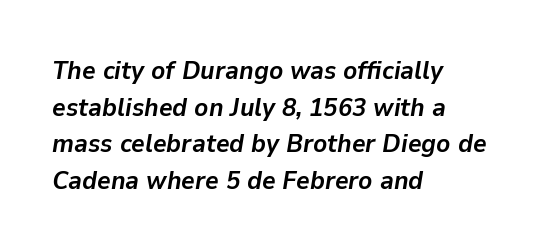
The font's italic variant was chosen for this text. The letters sit at their default tracking, neither squeezed nor spread. Regarding leading, the lines here are spaced in the standard way. Every letter is thick-stroked: bold, no question. The text block is weighted toward the left margin, trailing off unevenly rightward. Quick note: underline off.
